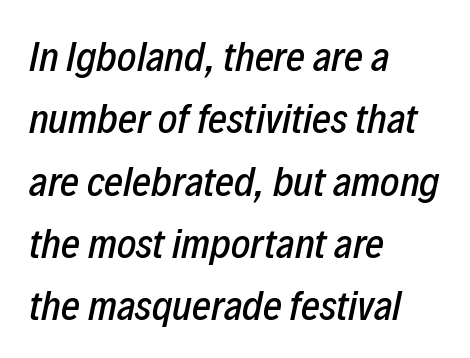
{"italic": "yes", "lean": "right", "slant_degrees": 12, "width": "condensed", "stroke_contrast": "low", "x_height": "medium", "monospaced": "no", "underline": "no", "align": "left", "line_spacing": "normal", "line_spacing_ratio": 1.52, "letter_spacing": "normal", "letter_spacing_em": 0.0, "glyph_px": 41}
